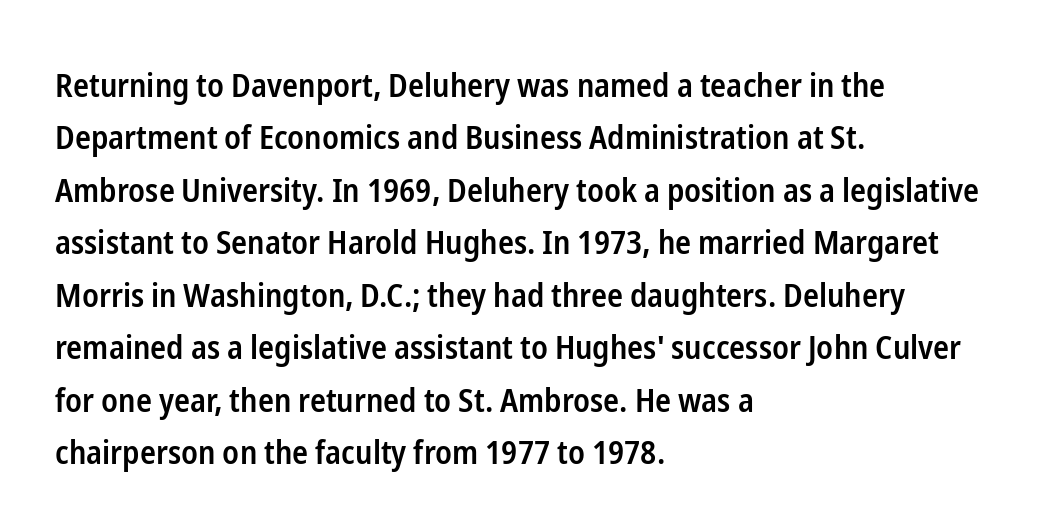
The image shows 33 px semibold, condensed sans-serif type, upright; set left-aligned, normal line spacing (1.59x), normal letter spacing, not underlined; low stroke contrast and a medium x-height.
